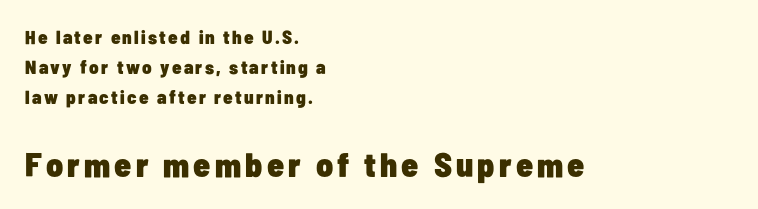
{"serif": "no", "italic": "no", "bold": "yes", "weight": "heavy", "width": "condensed", "stroke_contrast": "low", "x_height": "medium", "monospaced": "no", "underline": "no", "align": "left", "line_spacing": "normal", "line_spacing_ratio": 1.59, "larger_block": "second", "size_ratio": 1.79, "glyph_px": 34}
